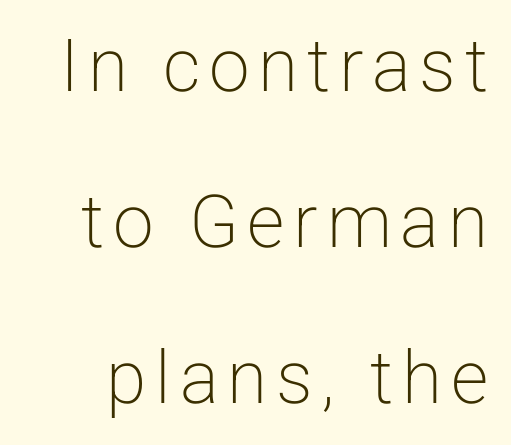
{"serif": "no", "italic": "no", "bold": "no", "weight": "light", "width": "normal", "stroke_contrast": "low", "x_height": "medium", "monospaced": "no", "underline": "no", "line_spacing": "loose", "line_spacing_ratio": 2.14, "glyph_px": 73}
